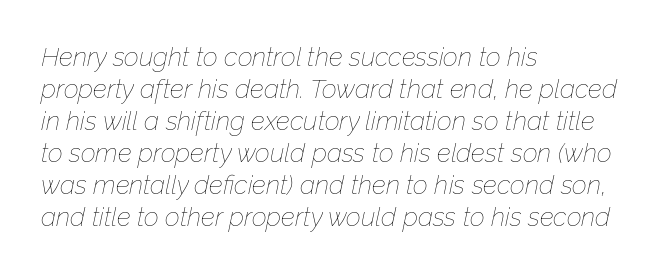
The image shows 26 px text type, italic (leaning right); set left-aligned, line spacing 1.23x, normal letter spacing, not underlined.
